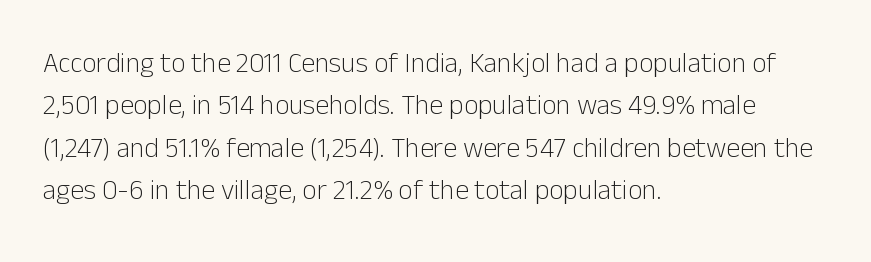
The image shows 28 px light sans-serif type, upright; set left-aligned, normal line spacing (1.51x), normal letter spacing, not underlined; low stroke contrast and a medium x-height.
